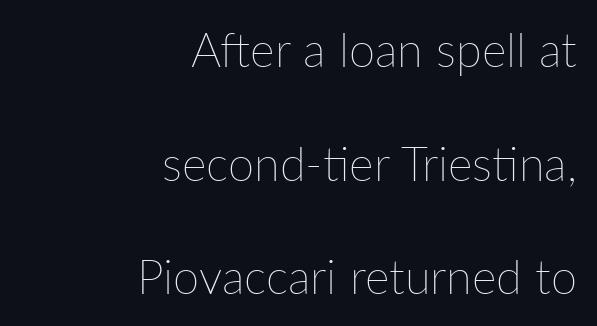
{"italic": "no", "bold": "no", "weight": "thin", "width": "normal", "stroke_contrast": "low", "x_height": "medium", "monospaced": "no", "underline": "no", "align": "right", "line_spacing": "loose", "line_spacing_ratio": 2.42, "letter_spacing": "normal", "letter_spacing_em": 0.0, "glyph_px": 47}
